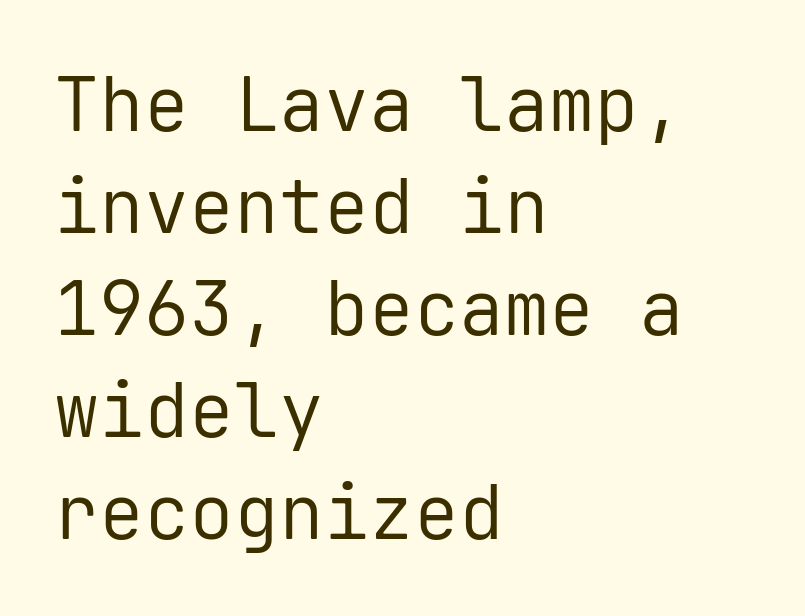
Q: Is the text bold? A: No.
Q: Is the text italic (slanted)? A: No, it is upright.
Q: Is the typeface a serif or a sans-serif typeface? A: Sans-serif.
Q: Is the text underlined? A: No.
Q: How is the paragraph aligned? A: Left-aligned.
Q: Is the spacing between letters normal or unusually wide? A: Normal.
Q: Is the spacing between lines tight, normal or loose? A: Normal.
Q: Width (condensed, normal, or wide)? A: Normal.
Q: Stroke contrast? A: Low.
Q: x-height? A: Medium.
Q: Monospaced? A: Yes.
